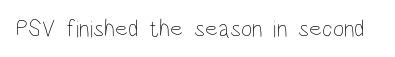
Only glyphs here, with clear space below each row. Notice how the stems are strictly vertical — no italics here. Between one letter and the next there's only the usual sliver of space. Is this a heavy cut? Hardly; it is regular or lighter.
